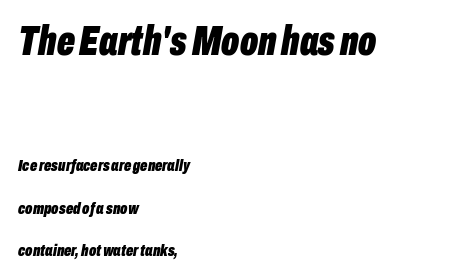
{"italic": "yes", "lean": "right", "slant_degrees": 10, "bold": "yes", "weight": "bold", "width": "condensed", "stroke_contrast": "low", "x_height": "medium", "monospaced": "no", "underline": "no", "align": "left", "line_spacing": "loose", "line_spacing_ratio": 2.49, "letter_spacing": "normal", "letter_spacing_em": 0.0, "larger_block": "first", "size_ratio": 2.47, "glyph_px": 42}
